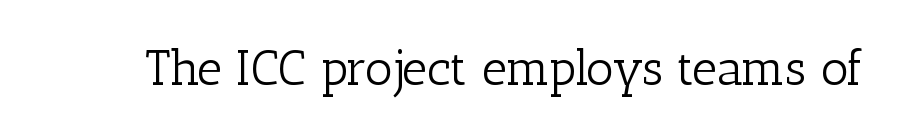
The image shows 49 px light serif type, upright; set normal letter spacing, not underlined; low stroke contrast and a medium x-height.
